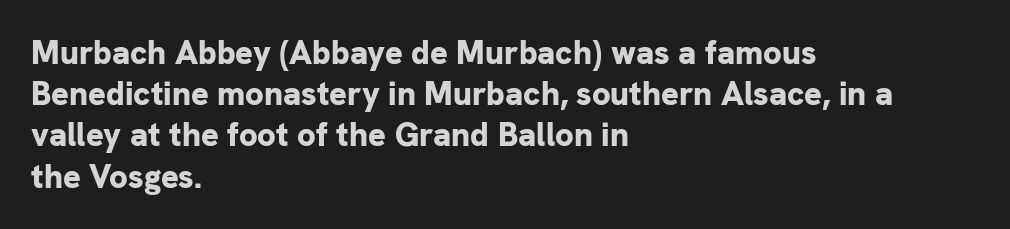
{"serif": "no", "italic": "no", "bold": "yes", "weight": "bold", "width": "normal", "stroke_contrast": "low", "x_height": "medium", "monospaced": "no", "underline": "no", "align": "left", "line_spacing": "normal", "line_spacing_ratio": 1.25, "letter_spacing": "normal", "letter_spacing_em": 0.0, "glyph_px": 33}
